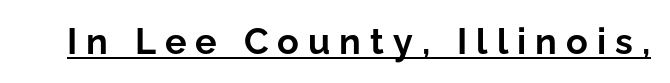
Q: Is the text bold? A: Yes.
Q: Is the text italic (slanted)? A: No, it is upright.
Q: Is the typeface a serif or a sans-serif typeface? A: Sans-serif.
Q: Is the text underlined? A: Yes.
Q: Is the spacing between letters normal or unusually wide? A: Unusually wide.
Q: Width (condensed, normal, or wide)? A: Normal.
Q: Stroke contrast? A: Low.
Q: x-height? A: Medium.
Q: Monospaced? A: No.
